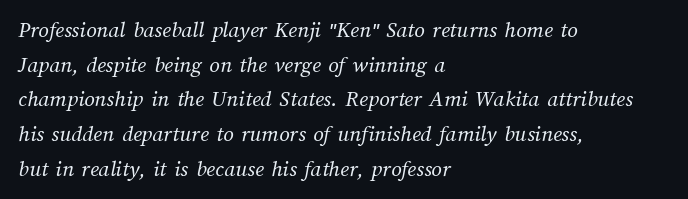
The typesetting does not lean heavy: it is not bold. The foot of each line stays bare and open. Compared with a centered layout, this one pins lines to the left instead. Characters follow at the spacing the type designer built in. Baseline-to-baseline distance is the conventional proportion of letter height.
